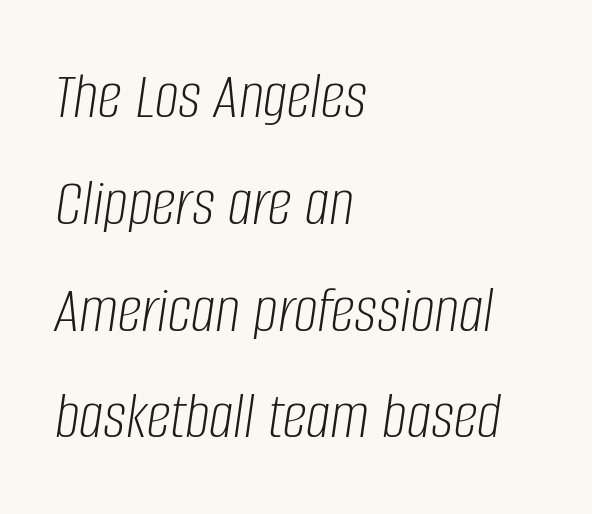
{"italic": "yes", "lean": "right", "slant_degrees": 8, "bold": "no", "weight": "light", "width": "condensed", "stroke_contrast": "low", "x_height": "large", "monospaced": "no", "underline": "no", "align": "left", "line_spacing": "normal", "line_spacing_ratio": 1.57, "letter_spacing": "normal", "letter_spacing_em": 0.0, "glyph_px": 68}
